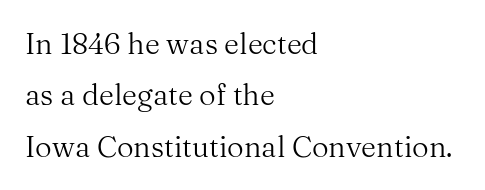
Do the characters align in a grid? No, the font is proportional. The strokes are not fattened; the text isn't bold. Horizontally, the lines are justified to the leading edge only. Posture: upright roman. Any mark beneath the type? The region is blank. Serifs: yes, visible at the terminals of the letterforms.
